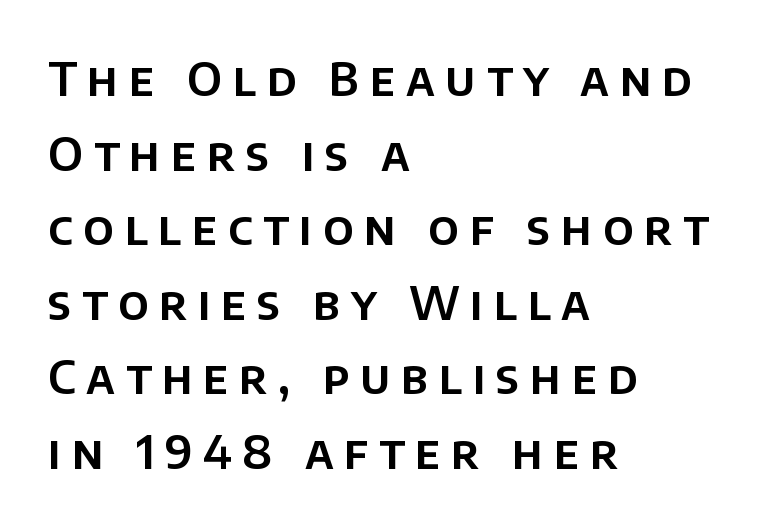
Designer's note — italics off, roman on. A typesetter would call this proportional, since set widths differ per character. I'd call this a sans setting — the letters go barefoot. Anything drawn beneath the words? Only blank space. Leading: standard. Words appear elongated and porous because spacing is wide.
